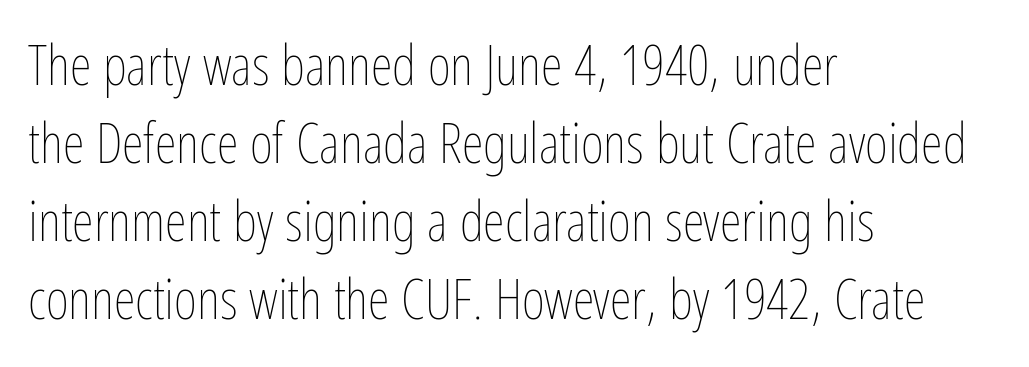
Do the characters align in a grid? No, the font is proportional. No extra tracking has been applied to these lines. The space directly below the letters is spotless. Short and long lines alike share a common starting point at left. The passage shown stacks its lines at a standard gap. This sample uses an upright cut, with every glyph sitting square on the baseline.
